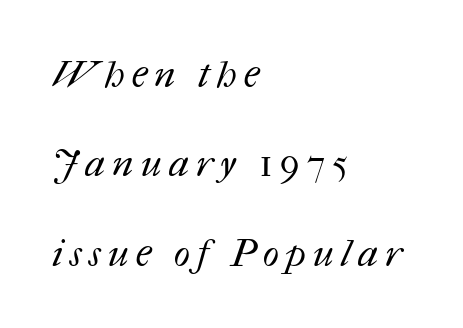
Q: Is the text bold? A: No.
Q: Is the text underlined? A: No.
Q: How is the paragraph aligned? A: Left-aligned.
Q: Is the spacing between lines tight, normal or loose? A: Loose.
Q: Width (condensed, normal, or wide)? A: Normal.
Q: Stroke contrast? A: Medium.
Q: x-height? A: Medium.
Q: Monospaced? A: No.
